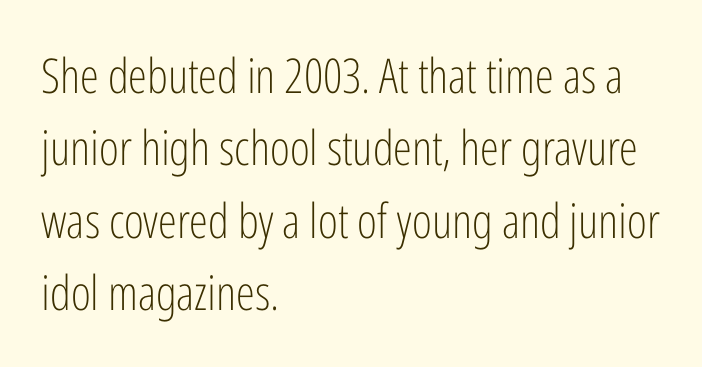
Q: Is the text bold? A: No.
Q: Is the text italic (slanted)? A: No, it is upright.
Q: Is the typeface a serif or a sans-serif typeface? A: Sans-serif.
Q: Is the text underlined? A: No.
Q: How is the paragraph aligned? A: Left-aligned.
Q: Is the spacing between letters normal or unusually wide? A: Normal.
Q: Is the spacing between lines tight, normal or loose? A: Normal.
Q: Width (condensed, normal, or wide)? A: Condensed.
Q: Stroke contrast? A: Low.
Q: x-height? A: Medium.
Q: Monospaced? A: No.
